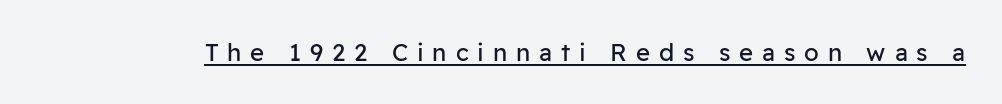
{"italic": "no", "bold": "no", "underline": "yes", "letter_spacing": "wide", "letter_spacing_em": 0.37, "glyph_px": 24}
